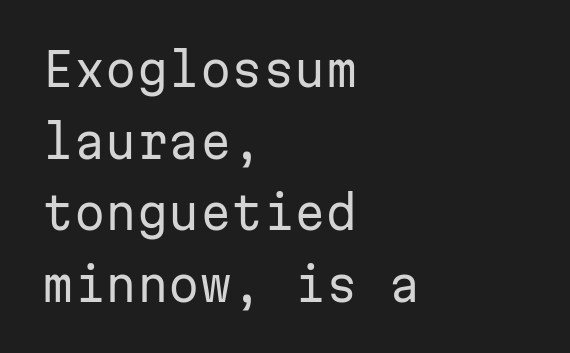
The image shows 45 px regular-weight sans-serif type, upright, monospaced; set left-aligned, normal line spacing (1.59x), normal letter spacing, not underlined; low stroke contrast and a medium x-height.
